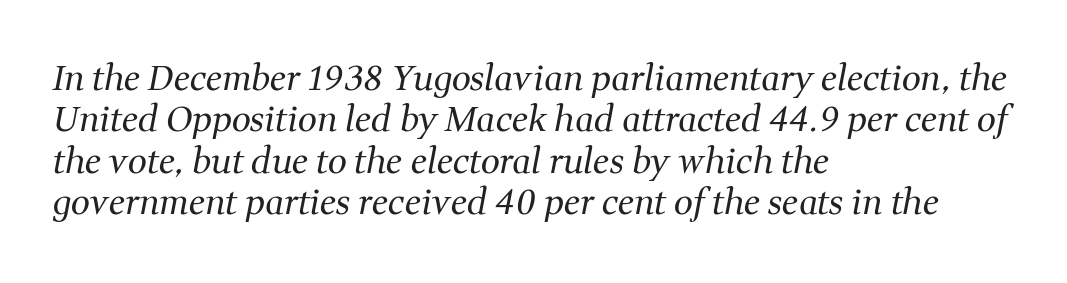
{"serif": "yes", "italic": "yes", "lean": "right", "slant_degrees": 11, "bold": "no", "weight": "regular", "width": "normal", "stroke_contrast": "medium", "x_height": "medium", "monospaced": "no", "underline": "no", "align": "left", "line_spacing_ratio": 1.22, "letter_spacing": "normal", "letter_spacing_em": 0.0, "glyph_px": 34}
